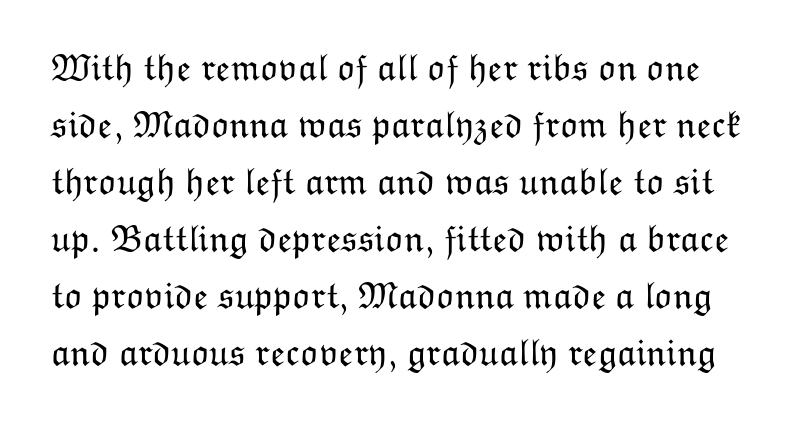
{"italic": "no", "bold": "no", "weight": "light", "width": "normal", "stroke_contrast": "low", "x_height": "medium", "monospaced": "no", "underline": "no", "line_spacing": "normal", "line_spacing_ratio": 1.5, "letter_spacing": "normal", "letter_spacing_em": 0.0, "glyph_px": 38}
